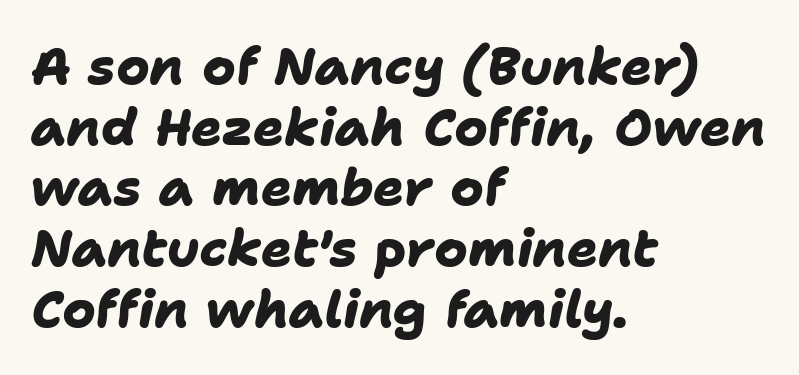
Q: Is the text bold? A: Yes.
Q: Is the typeface a serif or a sans-serif typeface? A: Sans-serif.
Q: Is the text underlined? A: No.
Q: How is the paragraph aligned? A: Left-aligned.
Q: Is the spacing between letters normal or unusually wide? A: Normal.
Q: Width (condensed, normal, or wide)? A: Normal.
Q: Stroke contrast? A: Low.
Q: x-height? A: Medium.
Q: Monospaced? A: No.
